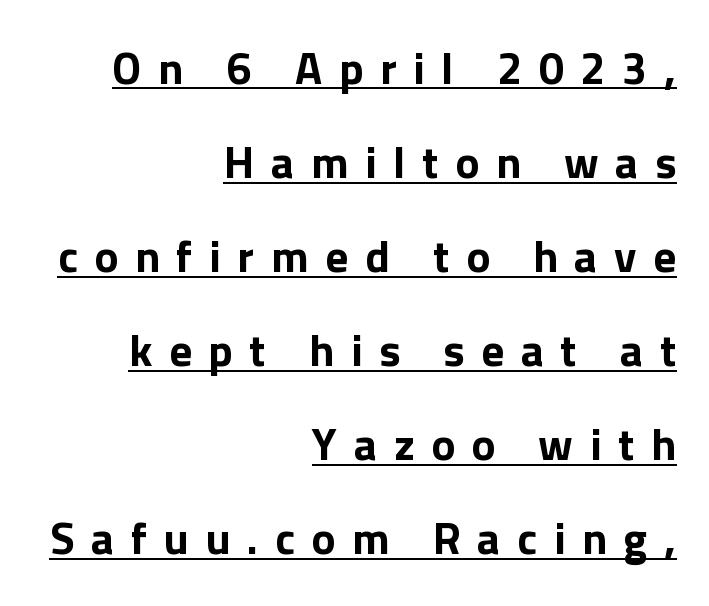
The image shows 45 px bold sans-serif type, upright; set right-aligned, loose line spacing (2.09x), unusually wide letter spacing (+0.37 em), underlined; a medium x-height.
